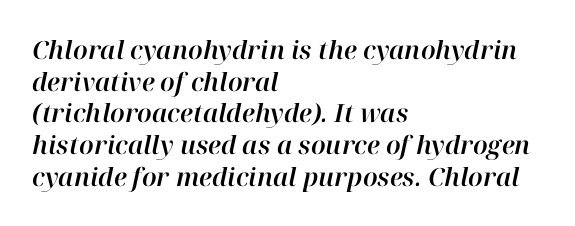
The image shows 25 px text type, italic (leaning right); set left-aligned, normal line spacing (1.27x), normal letter spacing, not underlined.
